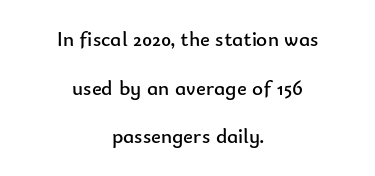
{"italic": "no", "bold": "no", "underline": "no", "align": "center", "line_spacing": "loose", "line_spacing_ratio": 2.32, "letter_spacing": "normal", "letter_spacing_em": 0.0, "glyph_px": 21}
